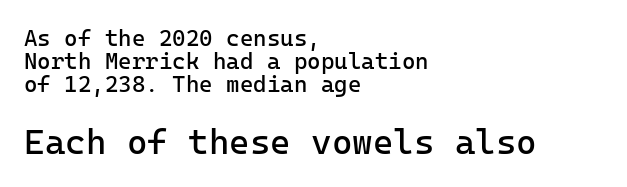
Between one letter and the next there's only the usual sliver of space. What kind of face is this? One without serifs — a sans. These lines huddle together more closely than default settings would place them. Every row of glyphs begins at an identical x-position on the left.
